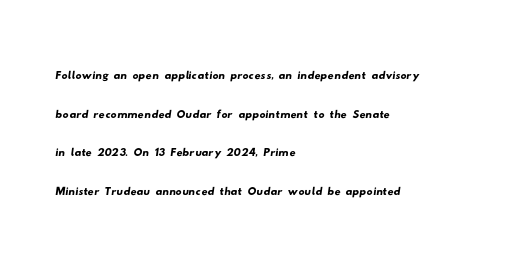
The image shows 30 px wide sans-serif type; set left-aligned, normal line spacing (1.29x), normal letter spacing, not underlined; low stroke contrast and a small x-height.
